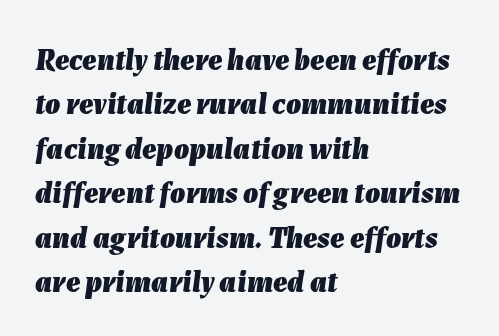
Q: Is the text bold? A: Yes.
Q: Is the text italic (slanted)? A: Yes, it leans right by about 7 degrees.
Q: Is the text underlined? A: No.
Q: How is the paragraph aligned? A: Left-aligned.
Q: Is the spacing between letters normal or unusually wide? A: Normal.
Q: Is the spacing between lines tight, normal or loose? A: Normal.
Q: Width (condensed, normal, or wide)? A: Normal.
Q: Stroke contrast? A: Low.
Q: x-height? A: Medium.
Q: Monospaced? A: No.
